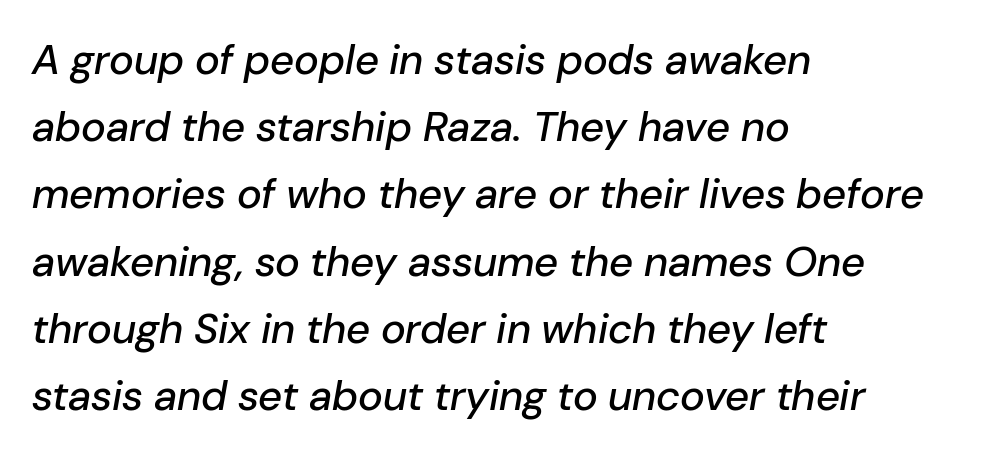
{"italic": "yes", "lean": "right", "slant_degrees": 10, "width": "normal", "stroke_contrast": "low", "x_height": "medium", "monospaced": "no", "underline": "no", "align": "left", "line_spacing": "normal", "line_spacing_ratio": 1.6, "letter_spacing": "normal", "letter_spacing_em": 0.0, "glyph_px": 42}
